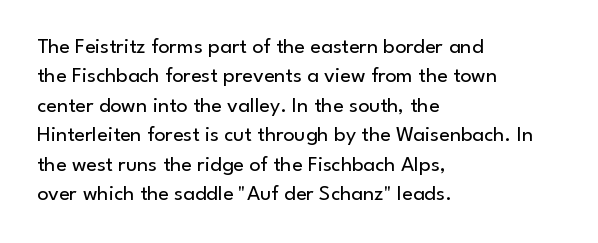
Bare-footed words on every line. Every stem runs plumb, perpendicular to the baseline. The typesetting does not lean heavy: it is not bold. Tracking value appears to be zero — textbook default spacing. The vertical gap from one line to the next is medium.
